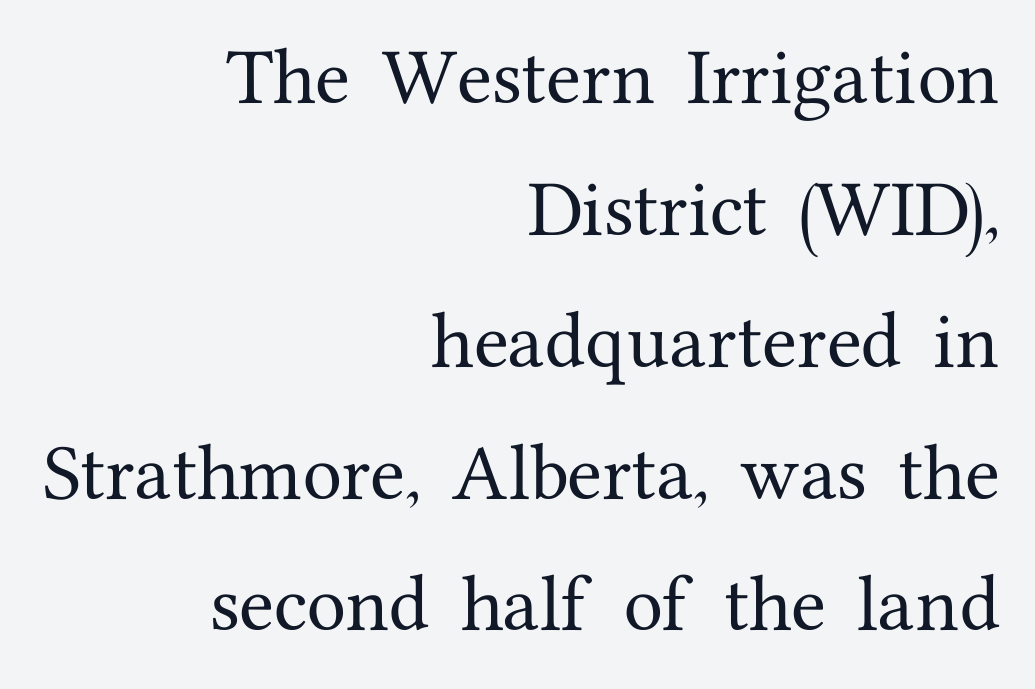
The image shows 64 px serif type, upright; set right-aligned, loose line spacing (2.06x), normal letter spacing, not underlined; medium stroke contrast and a medium x-height.
